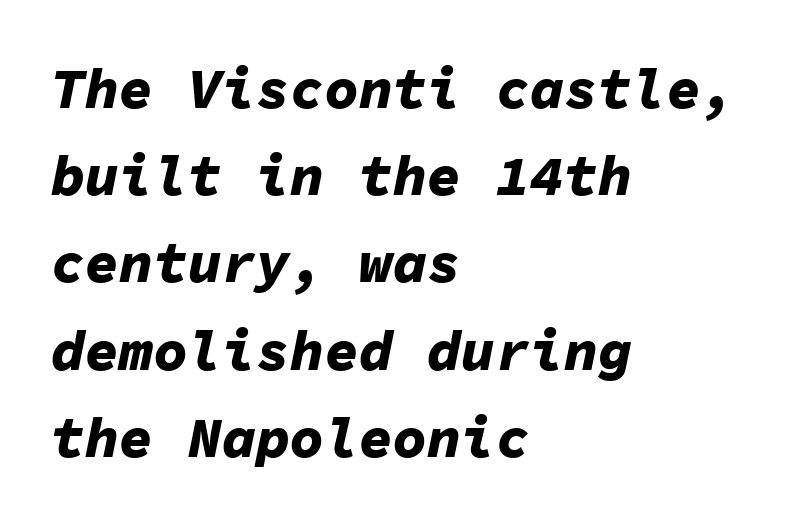
{"italic": "yes", "lean": "right", "slant_degrees": 11, "bold": "yes", "weight": "bold", "width": "normal", "stroke_contrast": "low", "x_height": "medium", "monospaced": "yes", "underline": "no", "align": "left", "line_spacing": "normal", "line_spacing_ratio": 1.53, "letter_spacing": "normal", "letter_spacing_em": 0.0, "glyph_px": 57}
